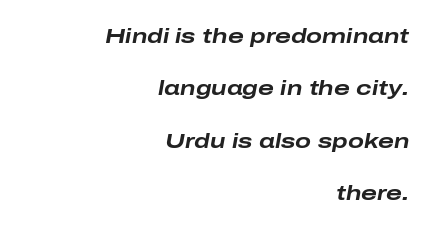
This sample uses plain, unmodified letter spacing. Interline gaps are noticeably wide in this sample. Has an underline been added? It has not. The lettering tilts uniformly, giving the passage an italic look. In CSS terms this would be text-align: right. How heavy is the stroke? Heavy — this is a bold.
